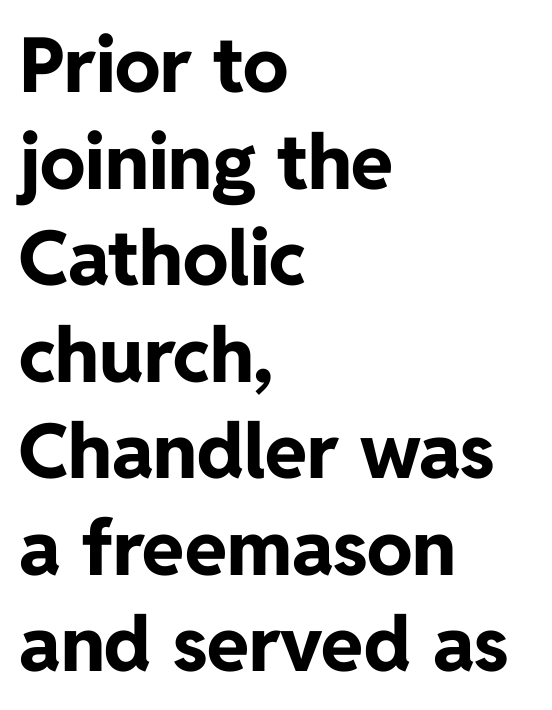
The image shows 76 px bold sans-serif type, upright; set left-aligned, normal line spacing (1.27x), normal letter spacing, not underlined; low stroke contrast and a medium x-height.
